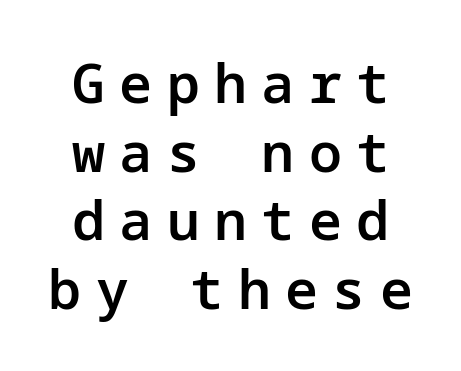
{"serif": "no", "italic": "no", "bold": "semi", "weight": "semibold", "width": "normal", "stroke_contrast": "low", "x_height": "medium", "underline": "no", "align": "center", "line_spacing": "normal", "line_spacing_ratio": 1.25, "letter_spacing": "wide", "letter_spacing_em": 0.26, "glyph_px": 55}
